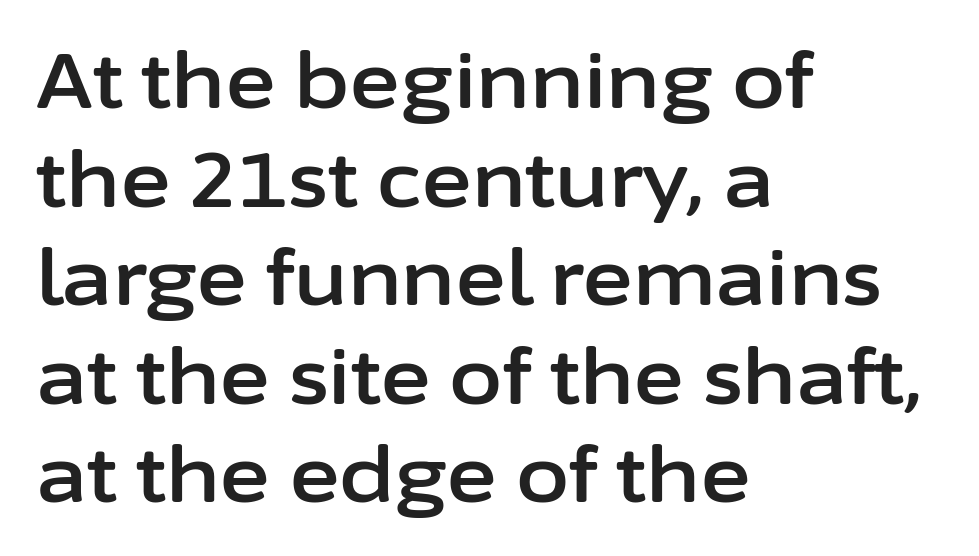
The image shows 77 px sans-serif type, upright; set left-aligned, normal line spacing (1.28x), normal letter spacing, not underlined; low stroke contrast and a medium x-height.
